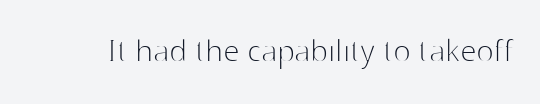
The text was rendered using a sans face with plain stroke endings. Just letters on the line, the space beneath them empty. A typesetter would call this zero additional tracking. This is the regular roman posture of the typeface. The letters advance in unequal steps, a hallmark of proportional type. Weight: not bold — regular or lighter.
